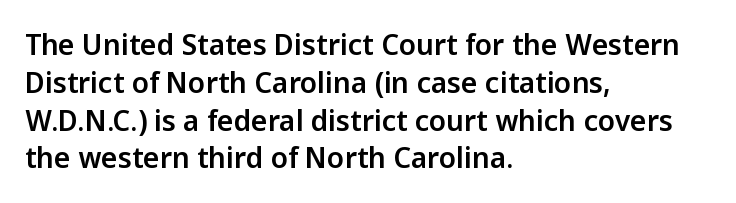
The image shows 28 px sans-serif type, upright; set left-aligned, normal line spacing (1.35x), normal letter spacing, not underlined; low stroke contrast and a medium x-height.
